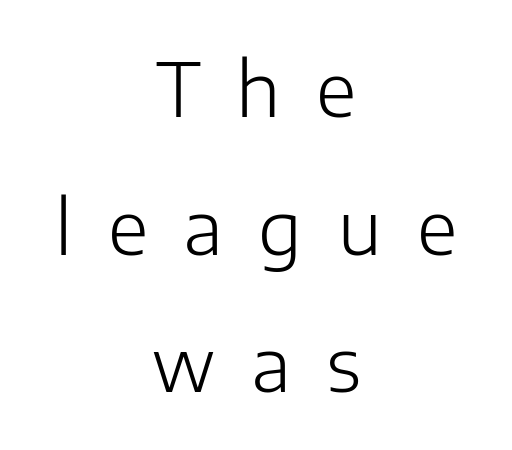
Q: Is the text bold? A: No.
Q: Is the text italic (slanted)? A: No, it is upright.
Q: Is the typeface a serif or a sans-serif typeface? A: Sans-serif.
Q: Is the text underlined? A: No.
Q: How is the paragraph aligned? A: Centered.
Q: Is the spacing between letters normal or unusually wide? A: Unusually wide.
Q: Width (condensed, normal, or wide)? A: Normal.
Q: Stroke contrast? A: Low.
Q: x-height? A: Medium.
Q: Monospaced? A: No.
